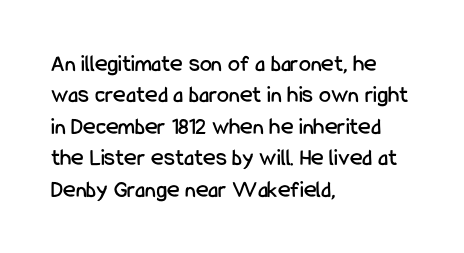
Q: Is the text italic (slanted)? A: No, it is upright.
Q: Is the text underlined? A: No.
Q: How is the paragraph aligned? A: Left-aligned.
Q: Is the spacing between letters normal or unusually wide? A: Normal.
Q: Is the spacing between lines tight, normal or loose? A: Normal.
